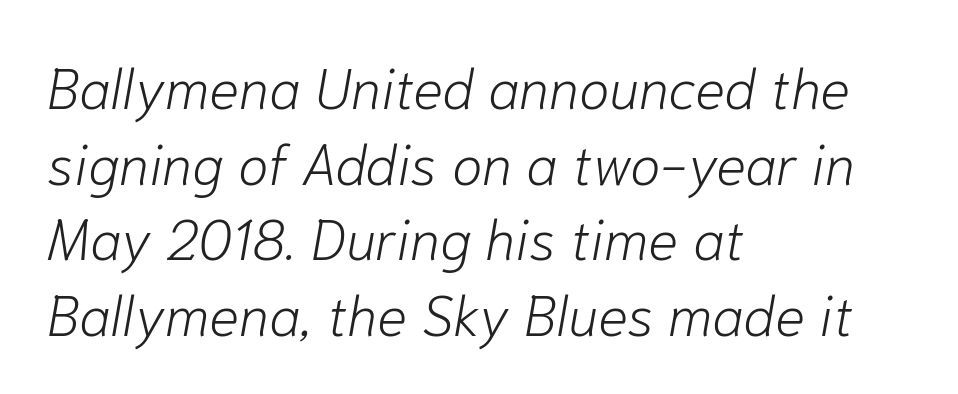
{"italic": "yes", "lean": "right", "slant_degrees": 10, "bold": "no", "weight": "light", "width": "normal", "stroke_contrast": "low", "x_height": "medium", "monospaced": "no", "underline": "no", "align": "left", "line_spacing": "normal", "line_spacing_ratio": 1.35, "letter_spacing": "normal", "letter_spacing_em": 0.0, "glyph_px": 56}
